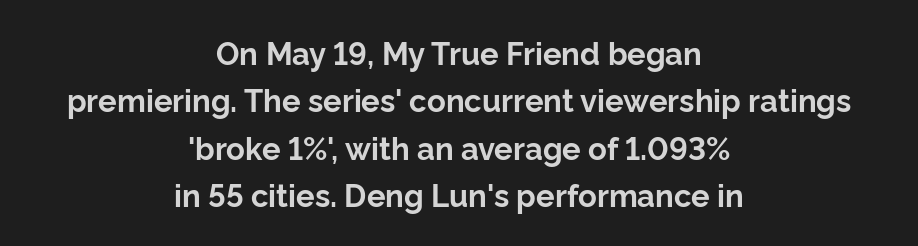
These lines stack symmetrically, like a column narrowing and widening about its center. Spacing between characters is what you'd get straight out of the box. Bold? Absolutely — the strokes are thick and heavy. Quick note: not italic, upright. The passage shown is typed in a proportional face where columns would drift. Is there much room between lines? A standard amount, neither cramped nor airy.
